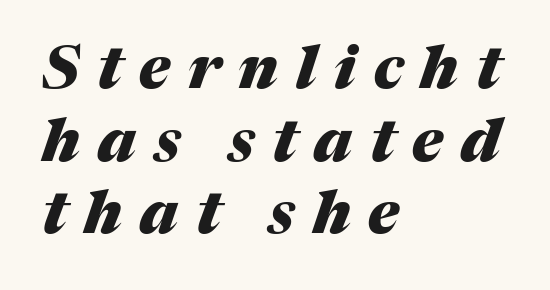
The setting favours the left margin, as ordinary paragraphs usually do. The passage shown is not underscored anywhere. Someone cranked the tracking dial way up on this one. Note the varied advance widths — an 'i' is clearly narrower than an 'm'.
